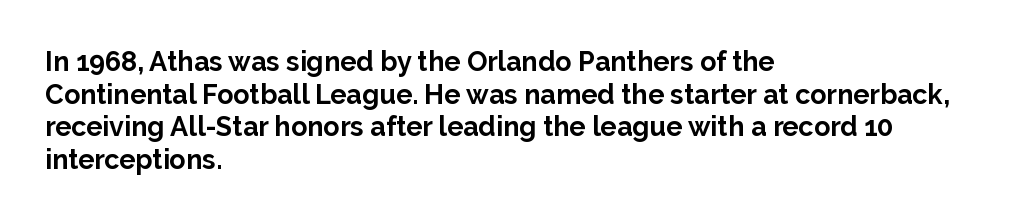
{"italic": "no", "bold": "yes", "underline": "no", "align": "left", "line_spacing_ratio": 1.21, "letter_spacing": "normal", "letter_spacing_em": 0.0, "glyph_px": 27}
